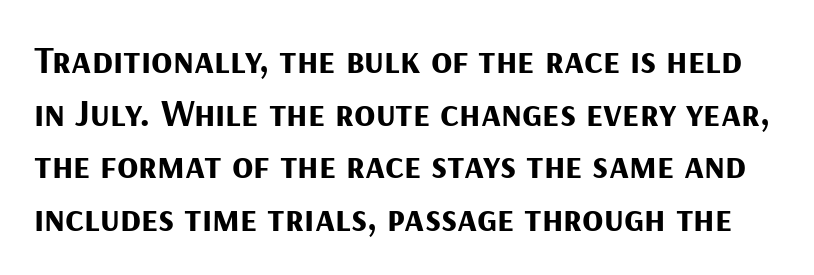
Notice how thick the strokes are: this is what a full bold looks like. Do the characters align in a grid? No, the font is proportional. No word sits above an underline. This sample uses a sans-serif face. Tracking here is standard; glyphs follow each other at the usual distance.
